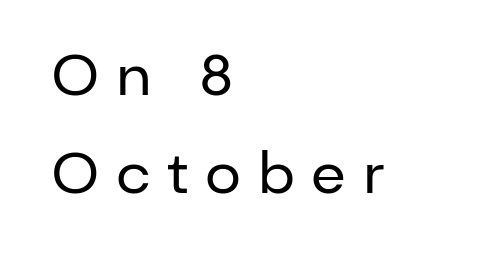
Horizontal alignment here is leftward, the default for most running prose. You could not count columns in this text — the font is proportionally spaced. This sample uses an upright cut, with every glyph sitting square on the baseline. Counters stay open thanks to moderate or lighter strokes. To sum up the face: it is a sans, with no serifs. Here the glyphs are tracked loosely, breaking word shapes into spaced letters.
